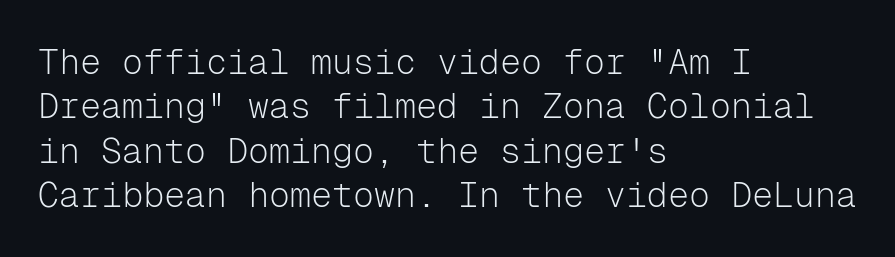
All the whitespace from short lines collects on the right. The strokes carry an ordinary text weight at most. Regarding leading, the lines here are spaced in the standard way. This sample has the even, mechanical cadence of fixed-width lettering. Standard letterfit; no display-style spreading of the glyphs.
